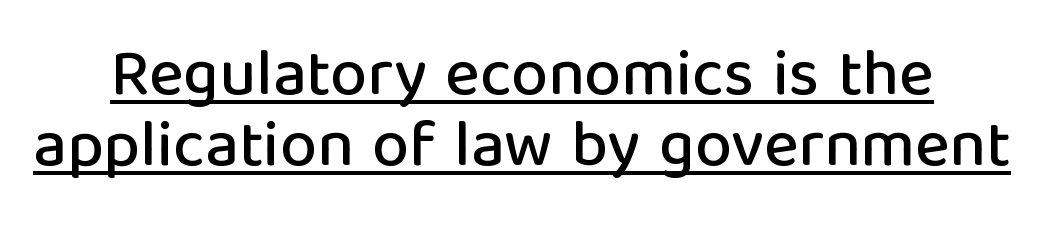
Q: Is the text italic (slanted)? A: No, it is upright.
Q: Is the typeface a serif or a sans-serif typeface? A: Sans-serif.
Q: Is the text underlined? A: Yes.
Q: Is the spacing between letters normal or unusually wide? A: Normal.
Q: Is the spacing between lines tight, normal or loose? A: Tight.
Q: Width (condensed, normal, or wide)? A: Normal.
Q: Stroke contrast? A: Low.
Q: x-height? A: Medium.
Q: Monospaced? A: No.
